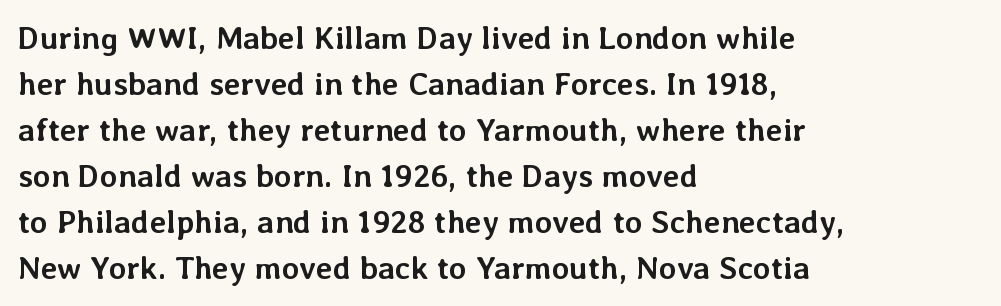
{"italic": "no", "bold": "yes", "weight": "semibold", "width": "normal", "stroke_contrast": "low", "x_height": "medium", "monospaced": "no", "underline": "no", "align": "left", "line_spacing": "normal", "line_spacing_ratio": 1.44, "letter_spacing": "normal", "letter_spacing_em": 0.0, "glyph_px": 32}
